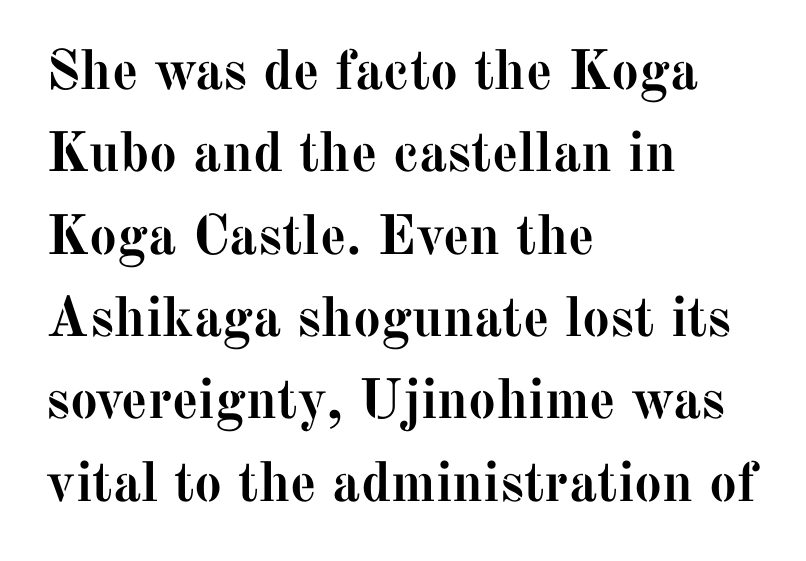
{"serif": "yes", "italic": "no", "bold": "yes", "weight": "semibold", "width": "normal", "stroke_contrast": "medium", "x_height": "medium", "monospaced": "no", "underline": "no", "align": "left", "line_spacing": "normal", "line_spacing_ratio": 1.47, "letter_spacing": "normal", "letter_spacing_em": 0.0, "glyph_px": 56}
